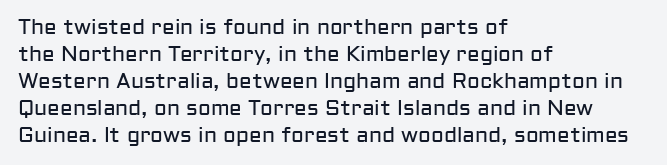
Q: Is the text bold? A: No.
Q: Is the text italic (slanted)? A: No, it is upright.
Q: Is the text underlined? A: No.
Q: How is the paragraph aligned? A: Left-aligned.
Q: Is the spacing between letters normal or unusually wide? A: Normal.
Q: Is the spacing between lines tight, normal or loose? A: Normal.
